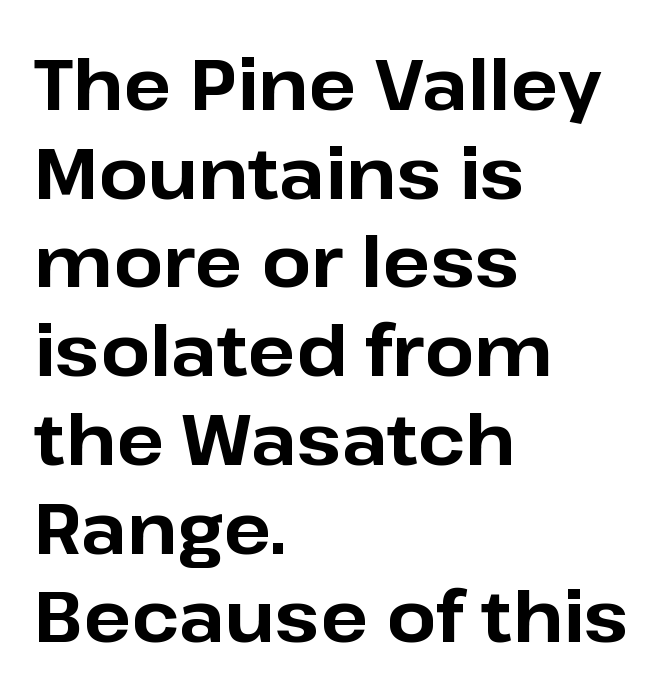
The image shows 71 px bold sans-serif type, upright; set left-aligned, normal line spacing (1.25x), normal letter spacing, not underlined; low stroke contrast and a medium x-height.
